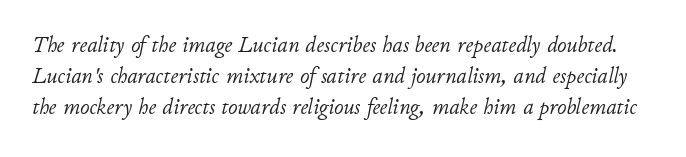
The image shows 23 px text type, italic (leaning right); set normal line spacing (1.35x), normal letter spacing, not underlined.
